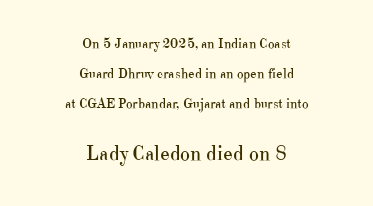
Nobody touched the tracking dial on this one. Which chunk is bigger? The second one — the bottom block dwarfs the top. It's the straight-up-and-down kind of type. How would I describe the line gaps? Wide and relaxed. These lines are centered, leaving both edges ragged. Weight: regular or lighter.
